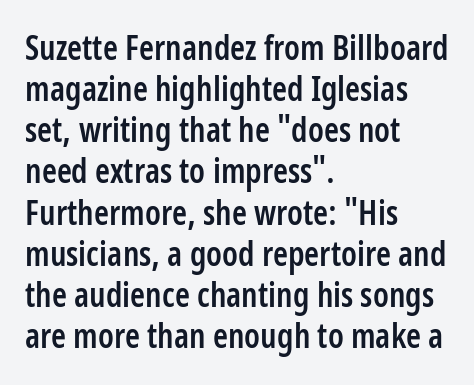
{"serif": "no", "italic": "no", "bold": "semi", "weight": "semibold", "width": "condensed", "stroke_contrast": "low", "x_height": "medium", "monospaced": "no", "underline": "no", "align": "left", "line_spacing_ratio": 1.21, "letter_spacing": "normal", "letter_spacing_em": 0.0, "glyph_px": 34}
